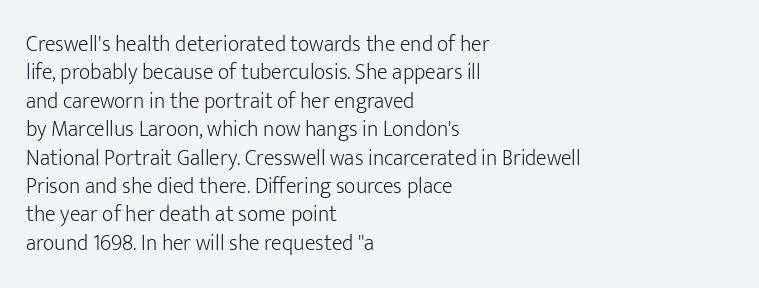
{"italic": "no", "bold": "no", "underline": "no", "align": "left", "line_spacing": "normal", "line_spacing_ratio": 1.29, "letter_spacing": "normal", "letter_spacing_em": 0.0, "glyph_px": 22}
